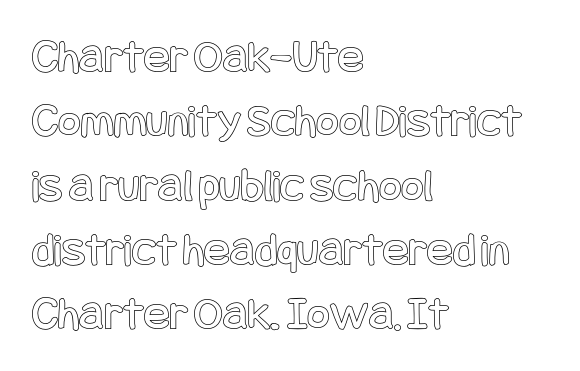
Q: Is the text italic (slanted)? A: No, it is upright.
Q: Is the text underlined? A: No.
Q: How is the paragraph aligned? A: Left-aligned.
Q: Is the spacing between letters normal or unusually wide? A: Normal.
Q: Is the spacing between lines tight, normal or loose? A: Normal.
Q: Width (condensed, normal, or wide)? A: Condensed.
Q: x-height? A: Large.
